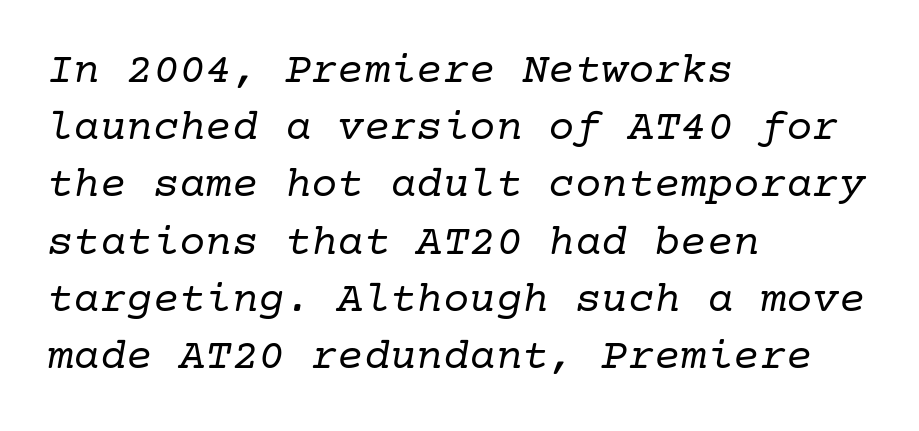
Q: Is the text bold? A: No.
Q: Is the text italic (slanted)? A: Yes, it leans right by about 10 degrees.
Q: Is the typeface a serif or a sans-serif typeface? A: Serif.
Q: Is the text underlined? A: No.
Q: How is the paragraph aligned? A: Left-aligned.
Q: Is the spacing between letters normal or unusually wide? A: Normal.
Q: Is the spacing between lines tight, normal or loose? A: Normal.
Q: Width (condensed, normal, or wide)? A: Normal.
Q: Stroke contrast? A: Low.
Q: x-height? A: Medium.
